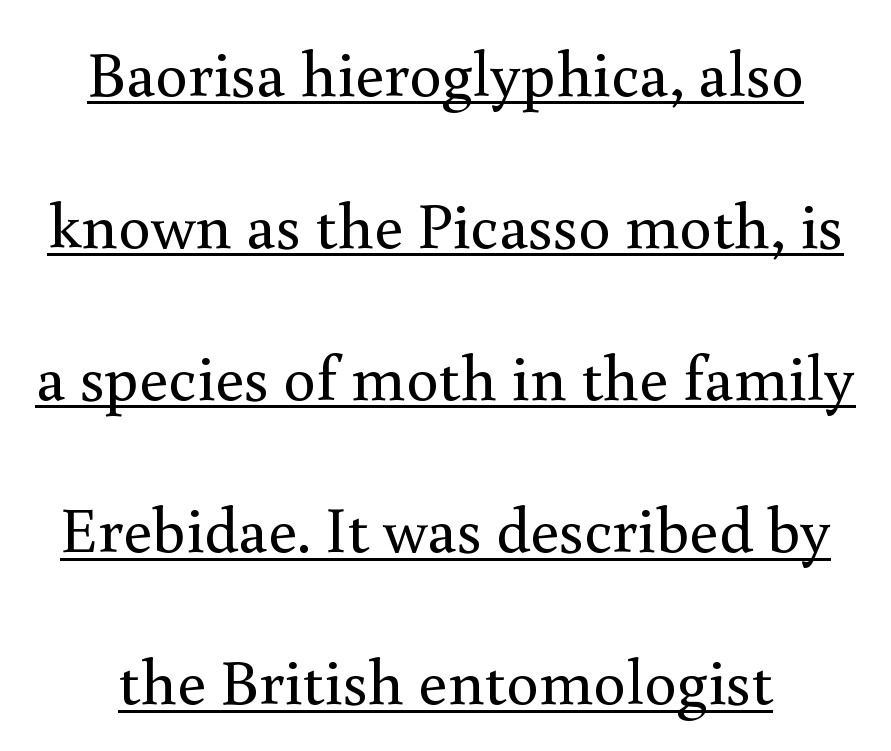
The image shows 65 px regular-weight serif type, upright; set loose line spacing (2.34x), normal letter spacing, underlined; medium stroke contrast and a small x-height.
